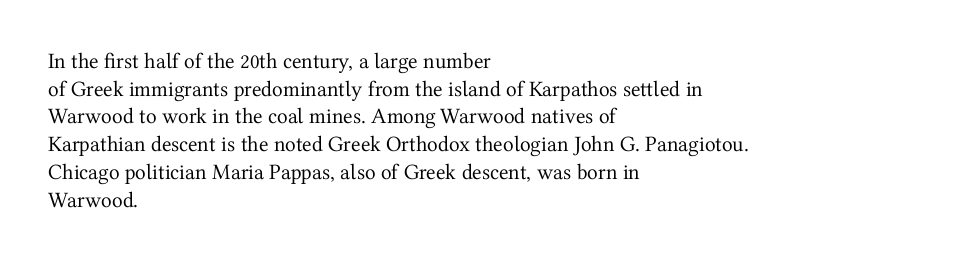
Q: Is the text bold? A: No.
Q: Is the text italic (slanted)? A: No, it is upright.
Q: Is the text underlined? A: No.
Q: How is the paragraph aligned? A: Left-aligned.
Q: Is the spacing between letters normal or unusually wide? A: Normal.
Q: Is the spacing between lines tight, normal or loose? A: Normal.
